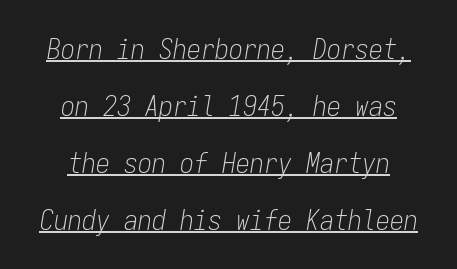
{"italic": "yes", "lean": "right", "slant_degrees": 9, "bold": "no", "weight": "light", "width": "condensed", "stroke_contrast": "low", "x_height": "medium", "monospaced": "yes", "underline": "yes", "line_spacing": "loose", "line_spacing_ratio": 2.03, "letter_spacing": "normal", "letter_spacing_em": 0.0, "glyph_px": 28}
